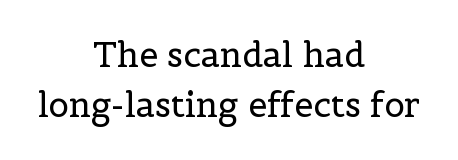
Q: Is the text bold? A: No.
Q: Is the text italic (slanted)? A: No, it is upright.
Q: Is the typeface a serif or a sans-serif typeface? A: Serif.
Q: Is the text underlined? A: No.
Q: How is the paragraph aligned? A: Centered.
Q: Is the spacing between letters normal or unusually wide? A: Normal.
Q: Is the spacing between lines tight, normal or loose? A: Normal.
Q: Width (condensed, normal, or wide)? A: Normal.
Q: x-height? A: Medium.
Q: Monospaced? A: No.
